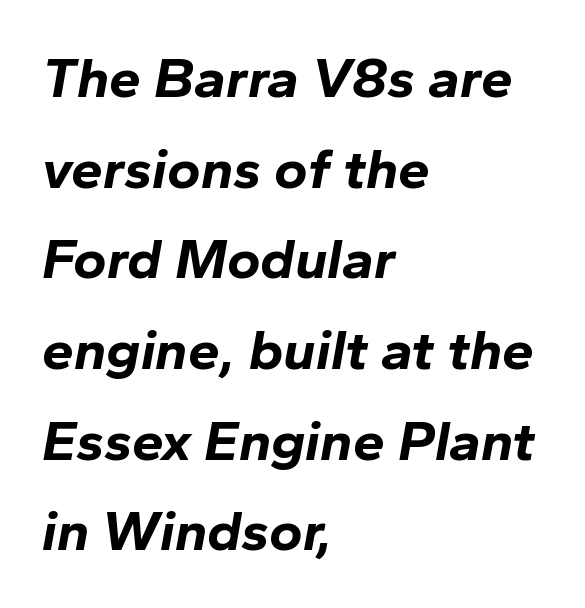
Looks like regular typesetting: each glyph gets only the width it needs. Does the leading feel generous? No, just average. Posture: slanted. Between one letter and the next there's only the usual sliver of space. Strokes here are thick enough to call this a true bold. Rule under the text: the space is simply empty.
